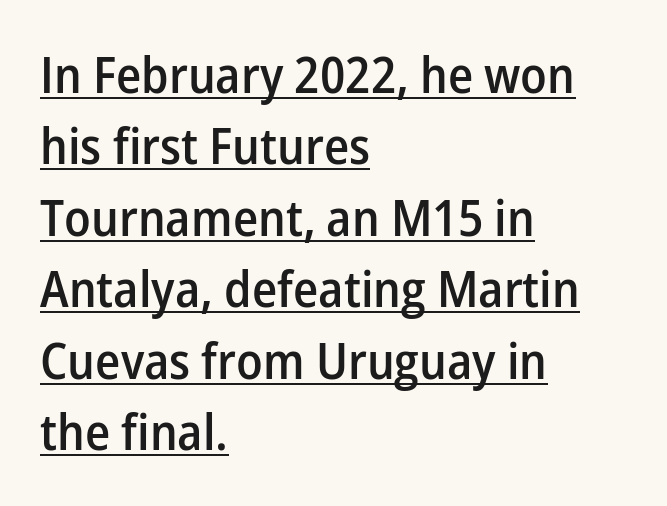
The image shows 50 px semibold sans-serif type, upright; set left-aligned, normal line spacing (1.43x), normal letter spacing, underlined; low stroke contrast and a medium x-height.
